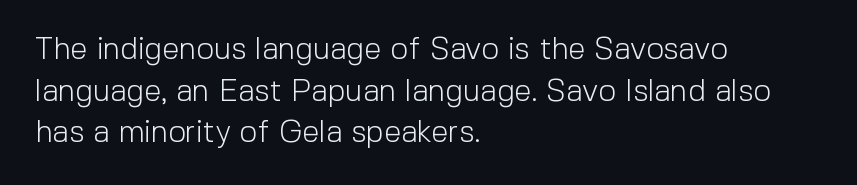
{"serif": "no", "italic": "no", "bold": "no", "weight": "light", "width": "normal", "x_height": "medium", "monospaced": "no", "underline": "no", "align": "left", "line_spacing": "normal", "line_spacing_ratio": 1.34, "letter_spacing": "normal", "letter_spacing_em": 0.0, "glyph_px": 31}
